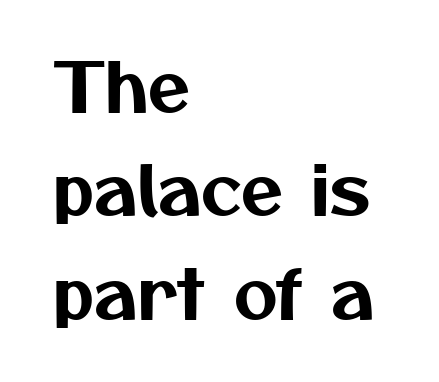
Q: Is the typeface a serif or a sans-serif typeface? A: Sans-serif.
Q: Is the text underlined? A: No.
Q: How is the paragraph aligned? A: Left-aligned.
Q: Is the spacing between letters normal or unusually wide? A: Normal.
Q: Is the spacing between lines tight, normal or loose? A: Normal.
Q: Width (condensed, normal, or wide)? A: Normal.
Q: Stroke contrast? A: Medium.
Q: x-height? A: Medium.
Q: Monospaced? A: No.
